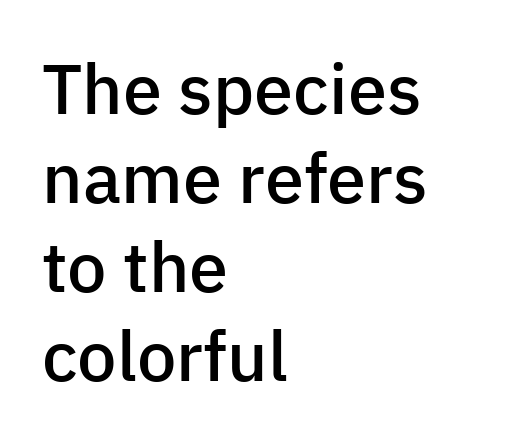
The image shows 70 px semibold sans-serif type, upright; set left-aligned, normal line spacing (1.27x), normal letter spacing, not underlined; low stroke contrast and a medium x-height.
